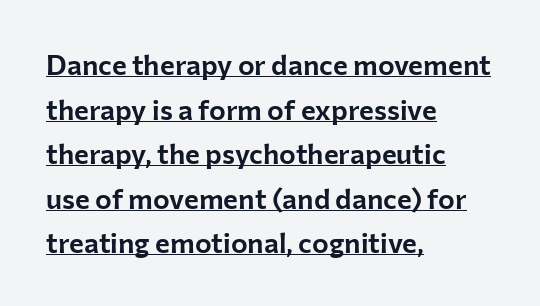
The image shows 28 px sans-serif type, upright; set left-aligned, normal line spacing (1.59x), normal letter spacing, underlined; low stroke contrast and a medium x-height.
